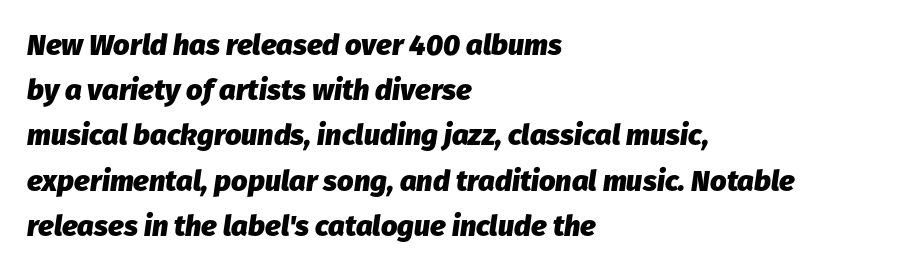
The image shows 29 px heavy type, italic (leaning right); set left-aligned, normal line spacing (1.56x), normal letter spacing, not underlined; low stroke contrast and a medium x-height.
